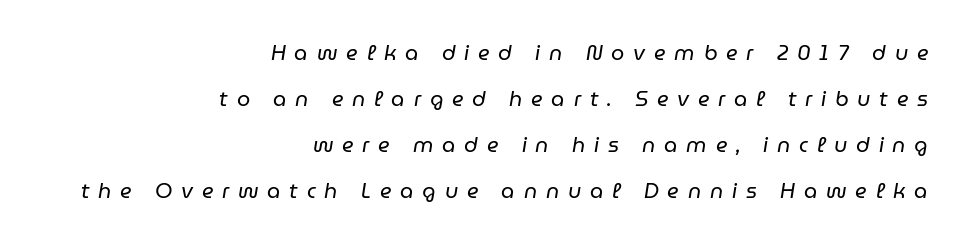
Display-style spreading of the glyphs; the letterfit is very open. Rows of type keep a wide berth in the vertical direction. Horizontal alignment here is rightward, an uncommon choice for prose. These glyphs show unthickened strokes, regular width or finer. This is oblique type, the kind used for emphasis or titles.
